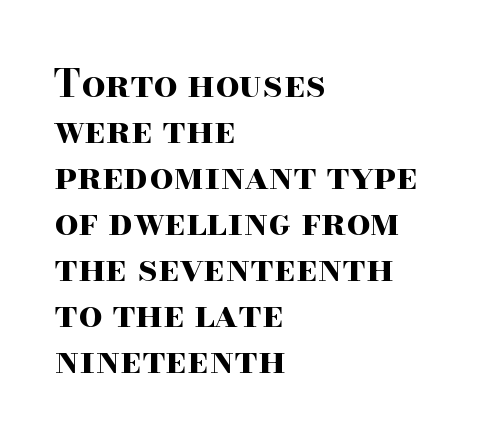
Do the letters lean? They stand straight. The string is rendered with underlining switched off. The face used here is rendered with its standard letterfit. Notice how thick the strokes are: this is what a full bold looks like. Left-aligned paragraph, ragged on the right. Observe the serifs anchoring each vertical stroke in this sample.
